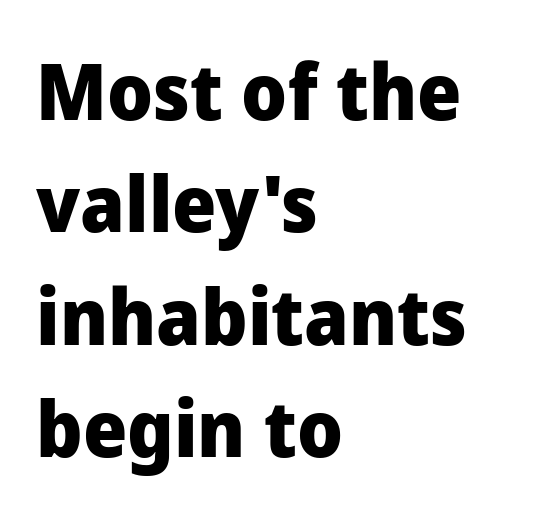
{"serif": "no", "italic": "no", "bold": "yes", "weight": "heavy", "width": "normal", "stroke_contrast": "low", "x_height": "medium", "monospaced": "no", "underline": "no", "align": "left", "line_spacing": "normal", "line_spacing_ratio": 1.44, "letter_spacing": "normal", "letter_spacing_em": 0.0, "glyph_px": 78}
